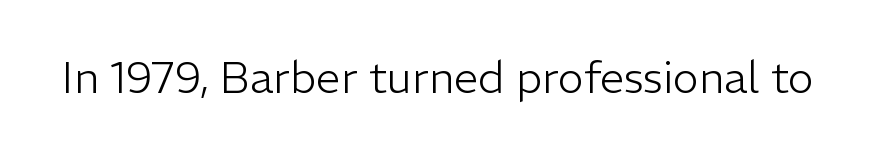
The passage shown is typed in a proportional face where columns would drift. In terms of letterform style, serifs are entirely absent. Decoration check: the copy has no underline. This is not heavy type; no bold has been used.
